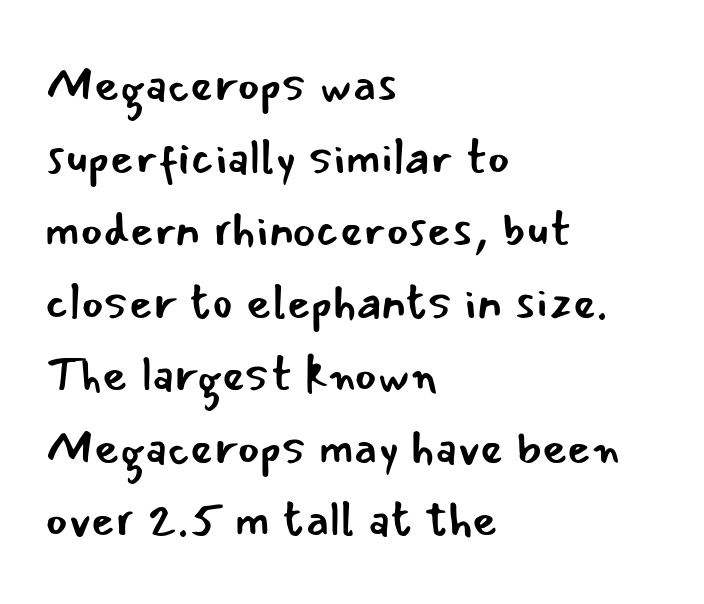
Q: Is the text bold? A: No.
Q: Is the text italic (slanted)? A: No, it is upright.
Q: Is the typeface a serif or a sans-serif typeface? A: Sans-serif.
Q: Is the text underlined? A: No.
Q: How is the paragraph aligned? A: Left-aligned.
Q: Is the spacing between letters normal or unusually wide? A: Normal.
Q: Is the spacing between lines tight, normal or loose? A: Normal.
Q: Width (condensed, normal, or wide)? A: Normal.
Q: Stroke contrast? A: Low.
Q: x-height? A: Small.
Q: Monospaced? A: No.
